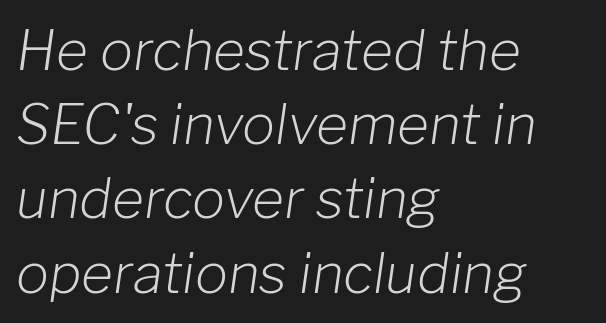
Q: Is the text bold? A: No.
Q: Is the text italic (slanted)? A: Yes, it leans right by about 8 degrees.
Q: Is the text underlined? A: No.
Q: How is the paragraph aligned? A: Left-aligned.
Q: Is the spacing between letters normal or unusually wide? A: Normal.
Q: Is the spacing between lines tight, normal or loose? A: Normal.
Q: Width (condensed, normal, or wide)? A: Normal.
Q: Stroke contrast? A: Low.
Q: x-height? A: Medium.
Q: Monospaced? A: No.
